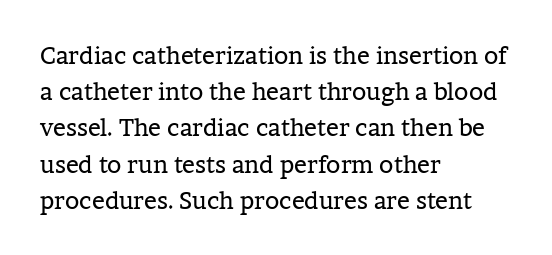
Q: Is the text bold? A: No.
Q: Is the text italic (slanted)? A: No, it is upright.
Q: Is the text underlined? A: No.
Q: How is the paragraph aligned? A: Left-aligned.
Q: Is the spacing between letters normal or unusually wide? A: Normal.
Q: Is the spacing between lines tight, normal or loose? A: Normal.
